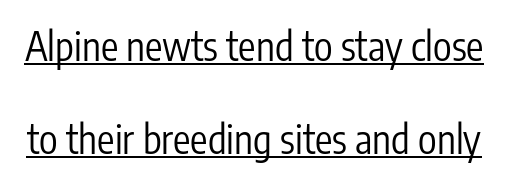
The face used here is rendered with its standard letterfit. The typesetter has applied underlining to the passage shown. These lines are rendered in a variable-pitch font. You can tell from the bare stems that sans-serif type was used. The passage shown is not bold in any degree. Reading down the column, the eye jumps a long way to each next line.
